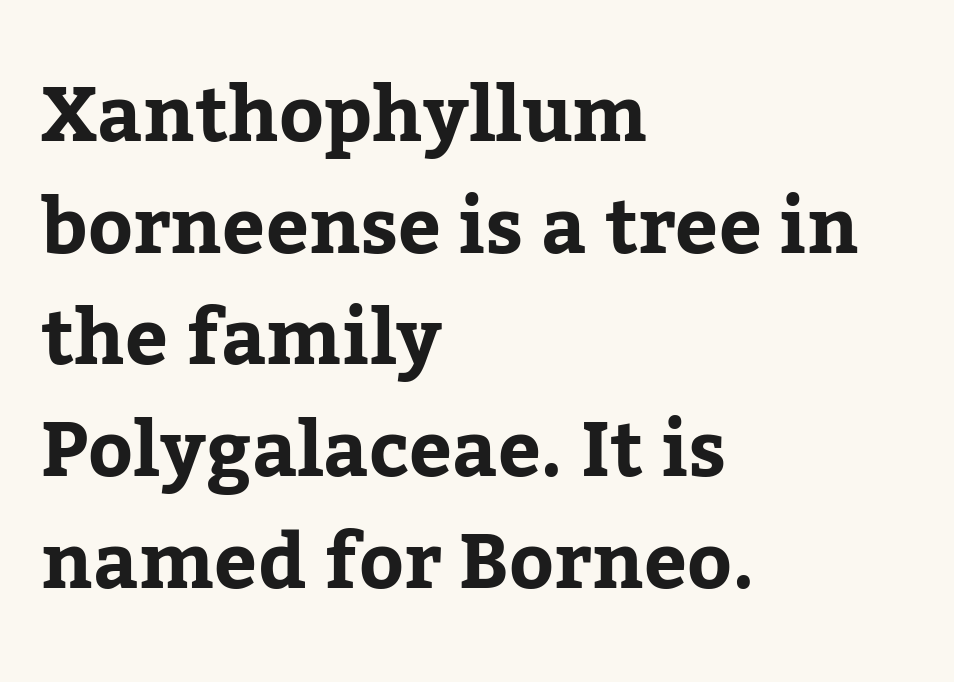
{"serif": "yes", "italic": "no", "width": "normal", "stroke_contrast": "low", "x_height": "medium", "monospaced": "no", "underline": "no", "align": "left", "line_spacing": "normal", "line_spacing_ratio": 1.47, "letter_spacing": "normal", "letter_spacing_em": 0.0, "glyph_px": 76}
